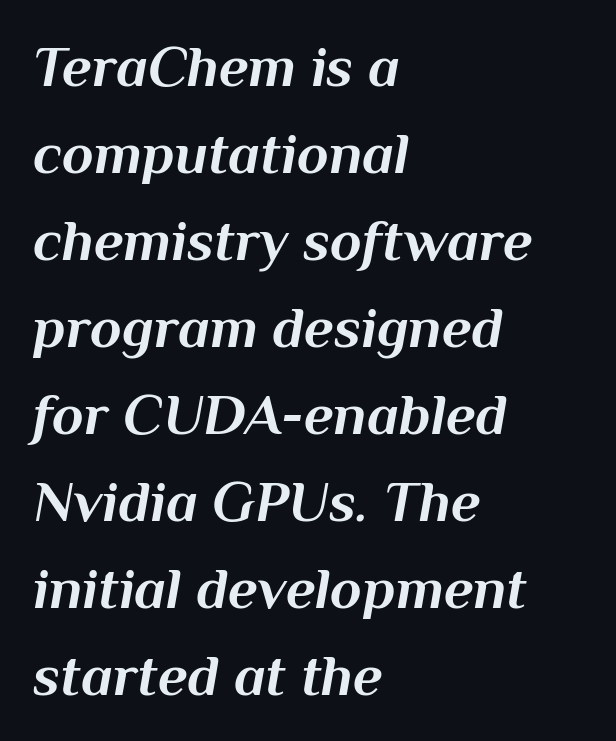
The passage shown is typed in a proportional face where columns would drift. What weight is shown? A full bold with thick strokes. Short note: letters normally spaced. The font's italic variant was chosen for this text.
